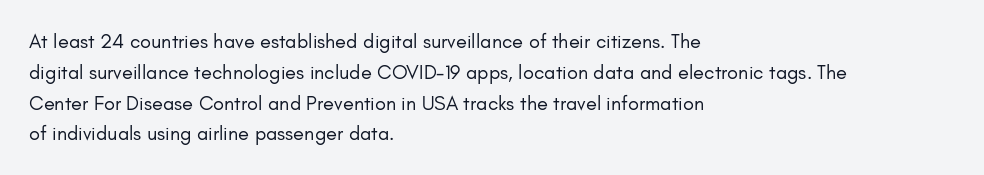
The image shows 20 px text type, upright; set left-aligned, normal line spacing (1.54x), normal letter spacing, not underlined.
